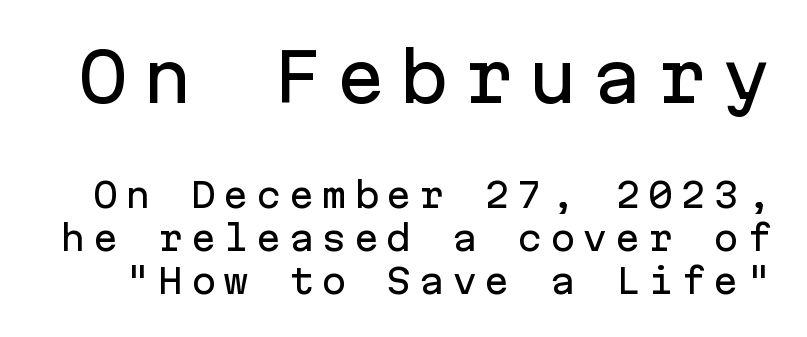
The image shows 67 px sans-serif type, upright, monospaced; set normal line spacing (1.26x), unusually wide letter spacing (+0.21 em), not underlined; the first (top) block is 1.97x larger; low stroke contrast and a medium x-height.
